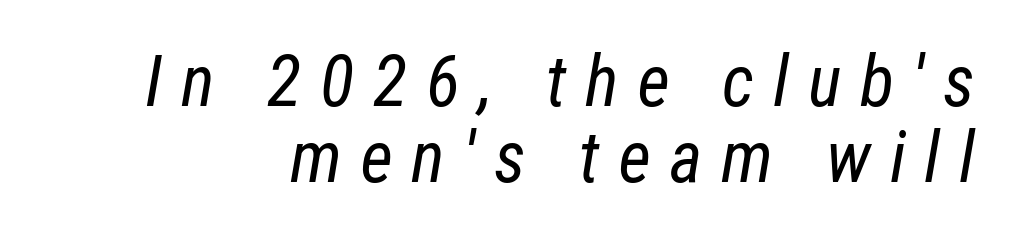
Q: Is the text bold? A: No.
Q: Is the text italic (slanted)? A: Yes, it leans right by about 12 degrees.
Q: Is the text underlined? A: No.
Q: Is the spacing between letters normal or unusually wide? A: Unusually wide.
Q: Is the spacing between lines tight, normal or loose? A: Tight.
Q: Width (condensed, normal, or wide)? A: Condensed.
Q: Stroke contrast? A: Low.
Q: x-height? A: Medium.
Q: Monospaced? A: No.
